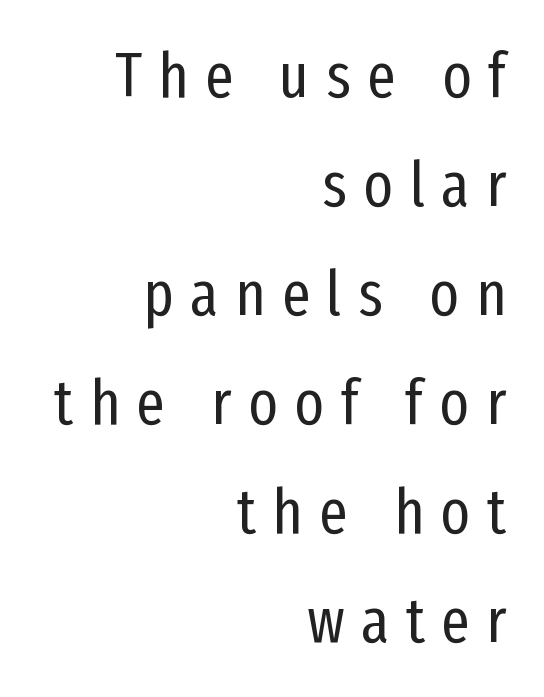
The image shows 63 px regular-weight, condensed sans-serif type, upright; set right-aligned, line spacing 1.73x, unusually wide letter spacing (+0.26 em), not underlined; low stroke contrast and a medium x-height.
